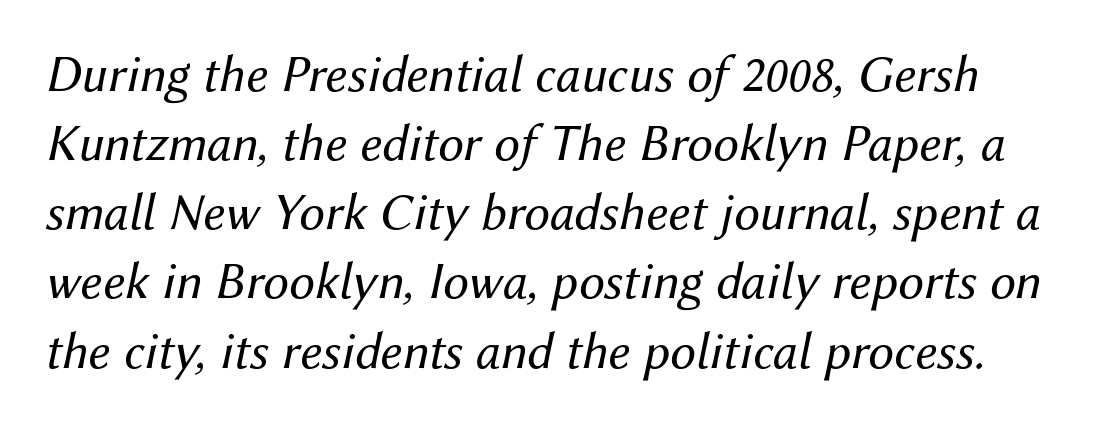
Q: Is the text bold? A: No.
Q: Is the text italic (slanted)? A: Yes, it leans right by about 12 degrees.
Q: Is the text underlined? A: No.
Q: Is the spacing between letters normal or unusually wide? A: Normal.
Q: Is the spacing between lines tight, normal or loose? A: Normal.
Q: Width (condensed, normal, or wide)? A: Normal.
Q: Stroke contrast? A: Medium.
Q: x-height? A: Medium.
Q: Monospaced? A: No.
